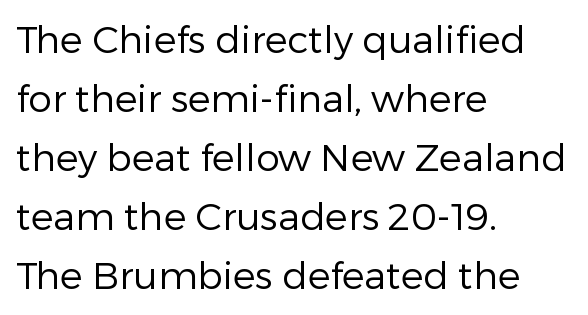
The weight would be labelled regular, book, light, or lighter still. These lines sit exactly where default settings would place them. Characters remain perfectly vertical along every line. The type is set solid horizontally, with unmodified tracking. The typesetter chose a ragged-right arrangement here. Is this a sans? Yes — the strokes have no serifs.
